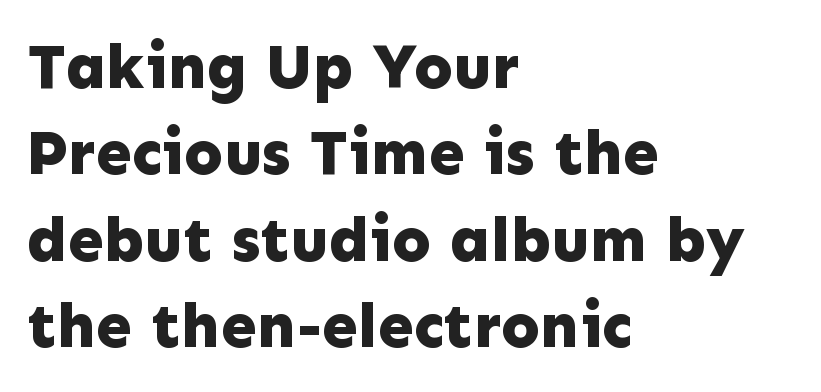
These lines were composed using upright roman letters. Caption: bold face, heavy strokes. Spacing between characters is what you'd get straight out of the box. Leading: standard. A clean baseline with only descenders dipping below it. No feet cap the strokes, marking this as sans-serif type.
